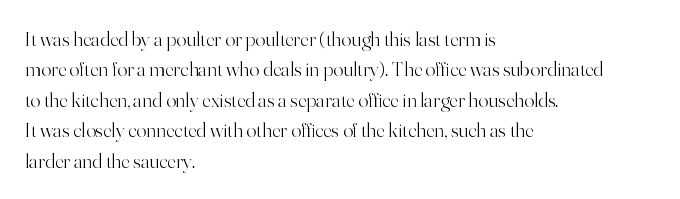
Letter spacing: default. Ink coverage per letter is moderate at most. The rag falls on the right side of this text block. Descenders are the only things crossing below the line. This block has exactly the height ordinary leading produces. This is the regular roman posture of the typeface.
